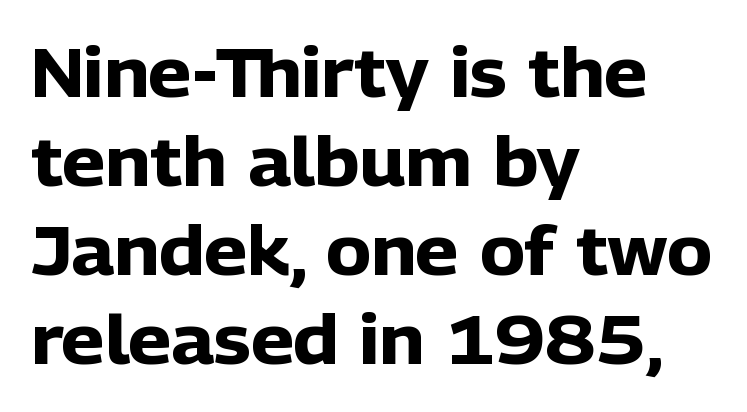
What weight is shown? A full bold with thick strokes. The passage shown is typeset with a sans-serif family. Type without underlining. Horizontal alignment here is leftward, the default for most running prose. Standard letterfit; no display-style spreading of the glyphs.
